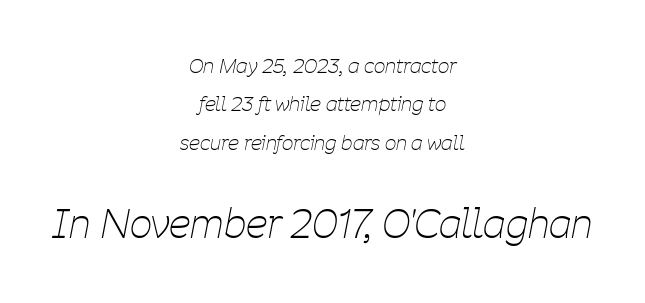
Q: Is the text bold? A: No.
Q: Is the text italic (slanted)? A: Yes, it leans right by about 11 degrees.
Q: Is the text underlined? A: No.
Q: How is the paragraph aligned? A: Centered.
Q: Is the spacing between letters normal or unusually wide? A: Normal.
Q: Is the spacing between lines tight, normal or loose? A: Loose.
Q: Which block of text is set in a larger size, the first (top) or the second (bottom)? A: The second (bottom) one.
Q: Width (condensed, normal, or wide)? A: Condensed.
Q: Stroke contrast? A: Low.
Q: x-height? A: Medium.
Q: Monospaced? A: No.
